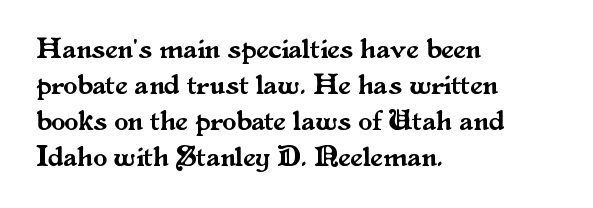
Q: Is the text italic (slanted)? A: No, it is upright.
Q: Is the typeface a serif or a sans-serif typeface? A: Serif.
Q: Is the text underlined? A: No.
Q: How is the paragraph aligned? A: Left-aligned.
Q: Is the spacing between letters normal or unusually wide? A: Normal.
Q: Is the spacing between lines tight, normal or loose? A: Normal.
Q: Width (condensed, normal, or wide)? A: Normal.
Q: Stroke contrast? A: Medium.
Q: x-height? A: Small.
Q: Monospaced? A: No.
